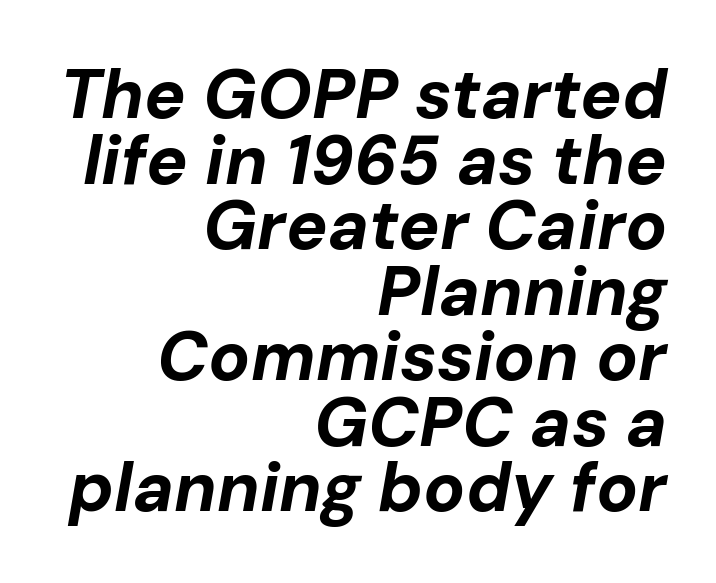
Q: Is the text bold? A: Yes.
Q: Is the text italic (slanted)? A: Yes, it leans right by about 10 degrees.
Q: Is the text underlined? A: No.
Q: How is the paragraph aligned? A: Right-aligned.
Q: Is the spacing between letters normal or unusually wide? A: Normal.
Q: Is the spacing between lines tight, normal or loose? A: Tight.
Q: Width (condensed, normal, or wide)? A: Normal.
Q: Stroke contrast? A: Low.
Q: x-height? A: Medium.
Q: Monospaced? A: No.
